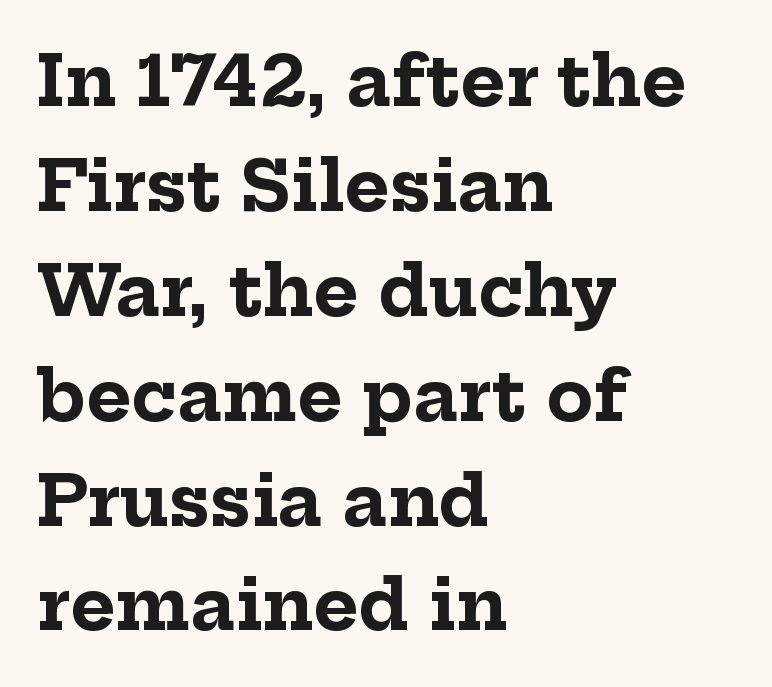
The image shows 69 px bold serif type, upright; set left-aligned, normal line spacing (1.52x), normal letter spacing, not underlined; low stroke contrast and a medium x-height.
